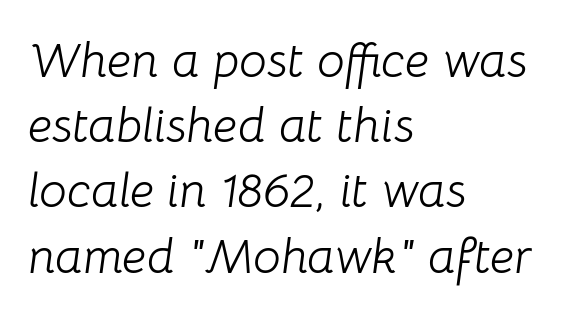
Honestly, the row spacing looks completely unremarkable. These glyphs show unthickened strokes, regular width or finer. The face used here is proportionally spaced, like ordinary book or web type. The paragraph shown leans on its left margin. Characters are canted at an angle relative to the baseline's perpendicular. You could call the tracking neutral — neither tight nor loose.
